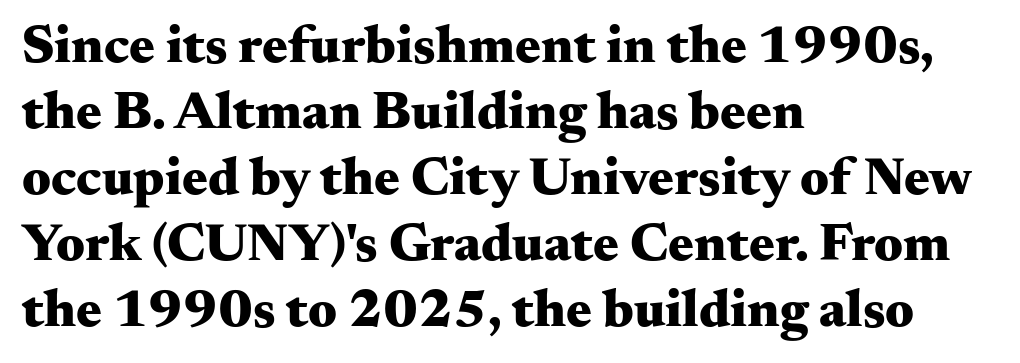
The image shows 54 px heavy, wide serif type, upright; set left-aligned, line spacing 1.22x, normal letter spacing, not underlined; medium stroke contrast and a small x-height.
